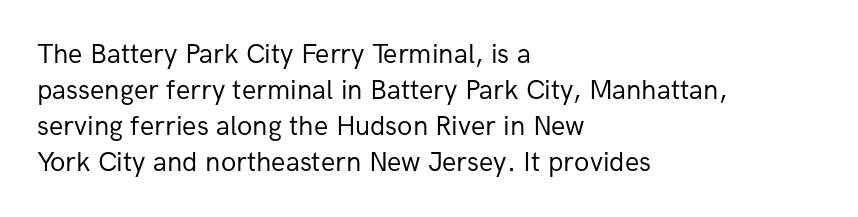
{"serif": "no", "italic": "no", "bold": "no", "weight": "regular", "width": "normal", "stroke_contrast": "low", "x_height": "medium", "monospaced": "no", "underline": "no", "align": "left", "line_spacing": "normal", "line_spacing_ratio": 1.28, "letter_spacing": "normal", "letter_spacing_em": 0.0, "glyph_px": 28}
